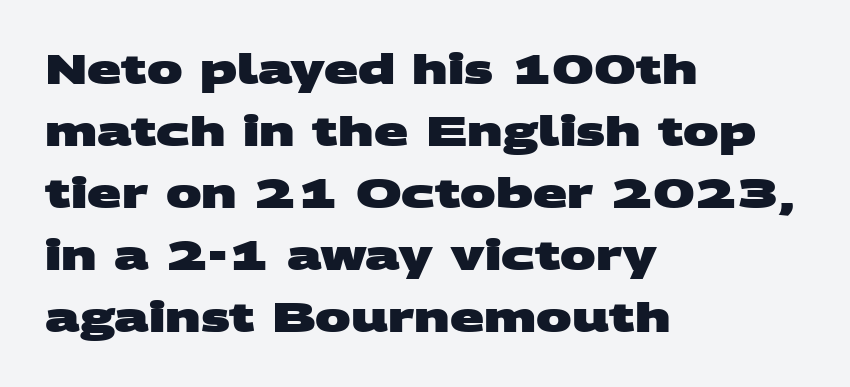
The image shows 40 px heavy, wide sans-serif type; set left-aligned, normal line spacing (1.55x), normal letter spacing, not underlined; medium stroke contrast and a large x-height.
